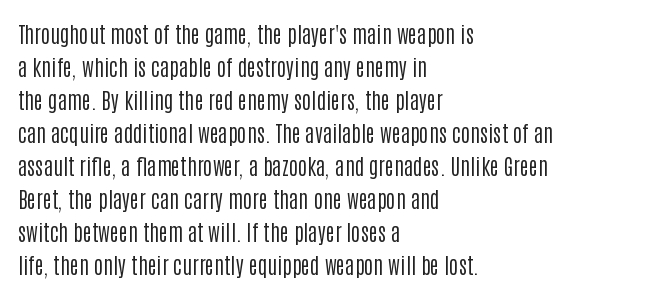
In terms of leading, this rendering sits right in the middle. Quick note: not italic, upright. Stems here are at most as thick as an everyday book face. Letter spacing: default.
